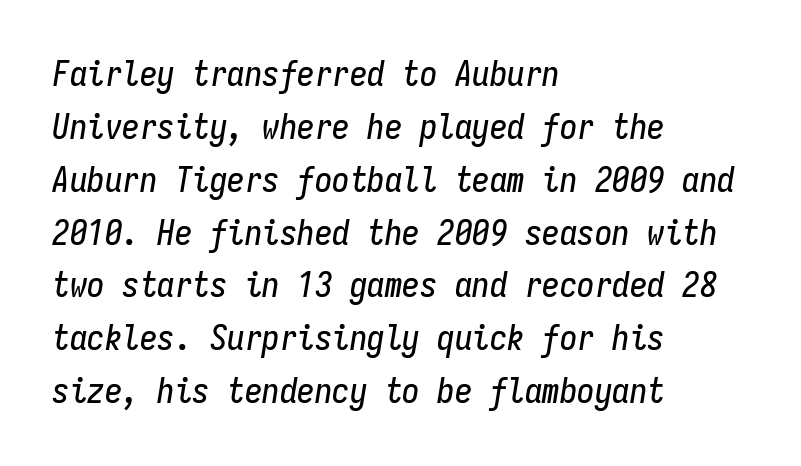
{"italic": "yes", "lean": "right", "slant_degrees": 9, "width": "condensed", "stroke_contrast": "low", "x_height": "medium", "monospaced": "yes", "underline": "no", "align": "left", "line_spacing": "normal", "line_spacing_ratio": 1.51, "letter_spacing": "normal", "letter_spacing_em": 0.0, "glyph_px": 35}
